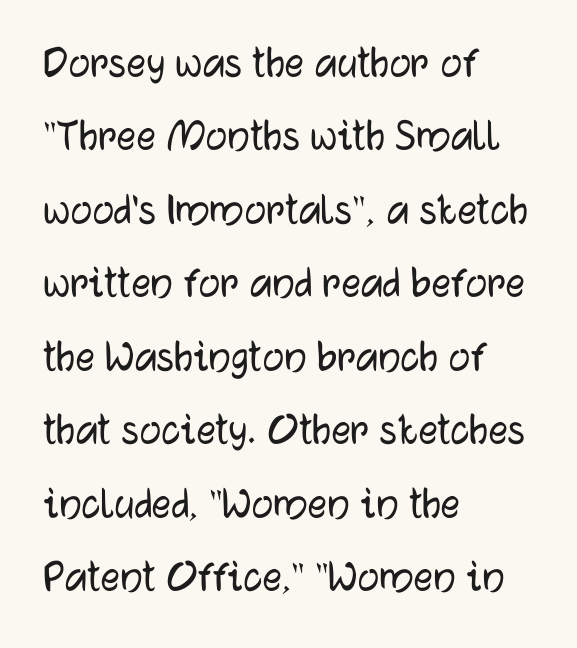
Is the letter spacing exaggerated? No — it looks like the ordinary default. One glance says typical: line gaps are just what's usual. The letters advance in unequal steps, a hallmark of proportional type. Classification — sans serif. The area under the type is left untouched. It's the straight-up-and-down kind of type.
